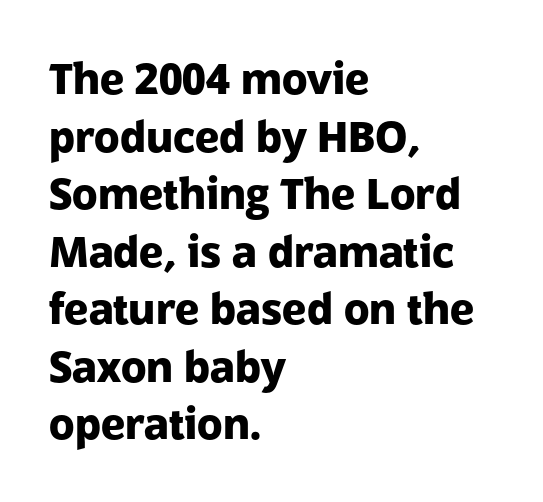
The image shows 42 px heavy sans-serif type, upright; set left-aligned, normal line spacing (1.37x), normal letter spacing, not underlined; low stroke contrast and a medium x-height.
